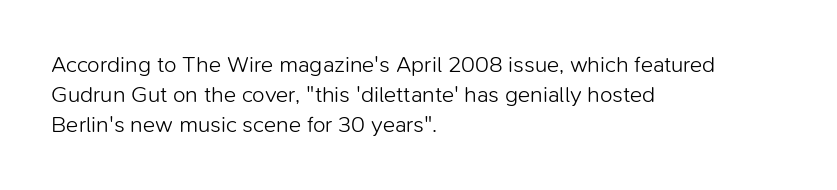
Q: Is the text bold? A: No.
Q: Is the text italic (slanted)? A: No, it is upright.
Q: Is the text underlined? A: No.
Q: How is the paragraph aligned? A: Left-aligned.
Q: Is the spacing between letters normal or unusually wide? A: Normal.
Q: Is the spacing between lines tight, normal or loose? A: Normal.
